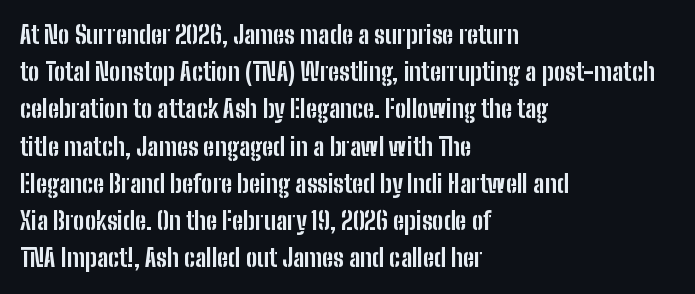
{"italic": "no", "bold": "yes", "underline": "no", "align": "left", "line_spacing": "normal", "line_spacing_ratio": 1.55, "letter_spacing": "normal", "letter_spacing_em": 0.0, "glyph_px": 24}
